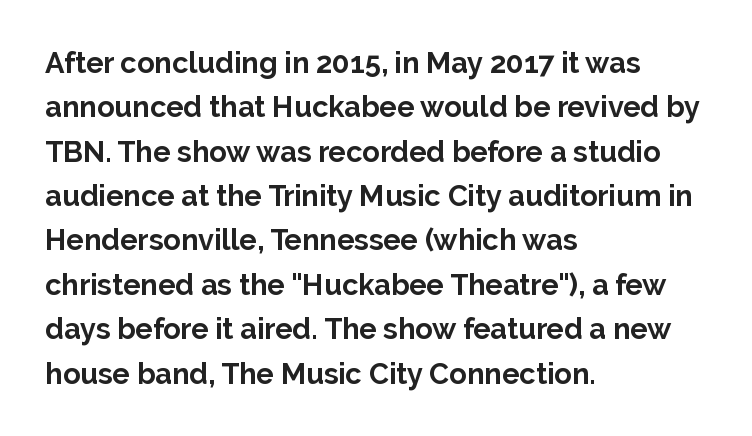
The passage shown is typed in a proportional face where columns would drift. Check where the strokes stop: nothing finishes them off — pure sans. Horizontal alignment here is leftward, the default for most running prose. Rule under the text: the space is simply empty. You'd pick this weight for a headline — it's a proper bold. Horizontal bands of white between lines are of average thickness.
